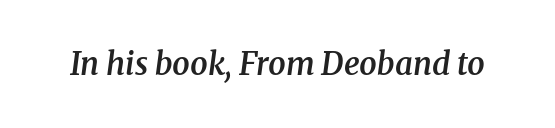
Each letter keeps its own natural width here, so spacing adapts to shape. The whole block is typeset with a tilt. Characters follow at the spacing the type designer built in. Compared with an ordinary text face, these strokes are moderately heavier — a semibold.
